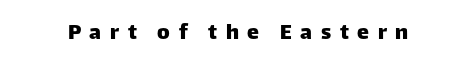
The image shows 24 px text type, upright; set unusually wide letter spacing (+0.36 em), not underlined.
